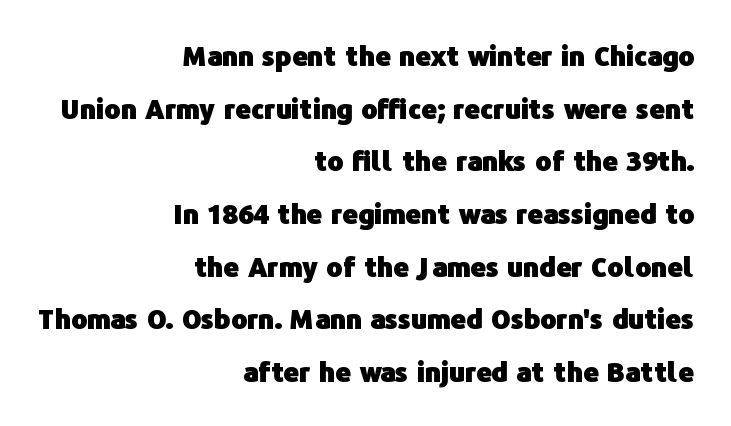
The image shows 27 px bold type, upright; set right-aligned, loose line spacing (1.95x), normal letter spacing, not underlined.
